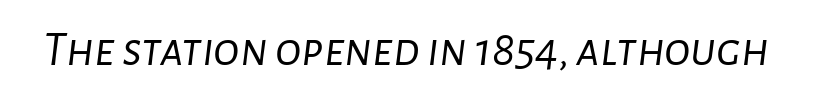
Italic: yes, the glyphs are oblique. Each letter keeps its own natural width here, so spacing adapts to shape. Honestly, there is no underline to notice here at all. Standard letterfit; no display-style spreading of the glyphs. Is the type heavy? It reads as light-to-regular instead.
